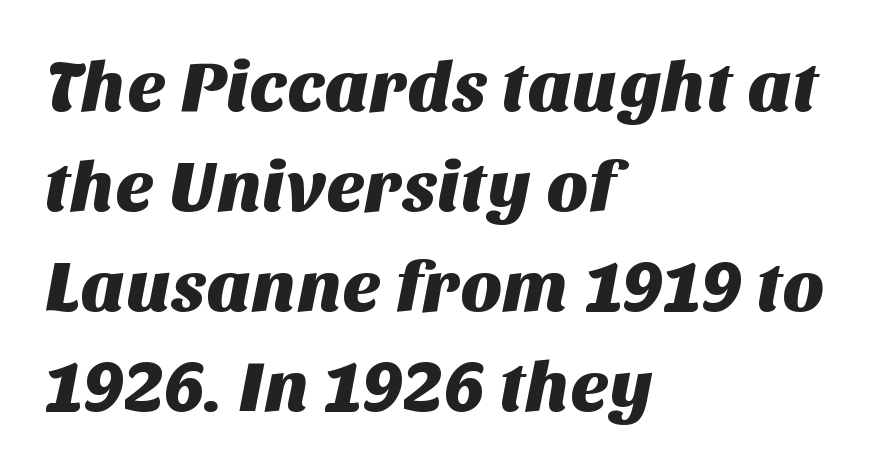
The passage is arranged the way most books set body copy — flush left. The passage shown has conventional tracking throughout. The vertical gap from one line to the next is medium. The passage shown is not underscored anywhere. I'd call this a sans setting — the letters go barefoot.
